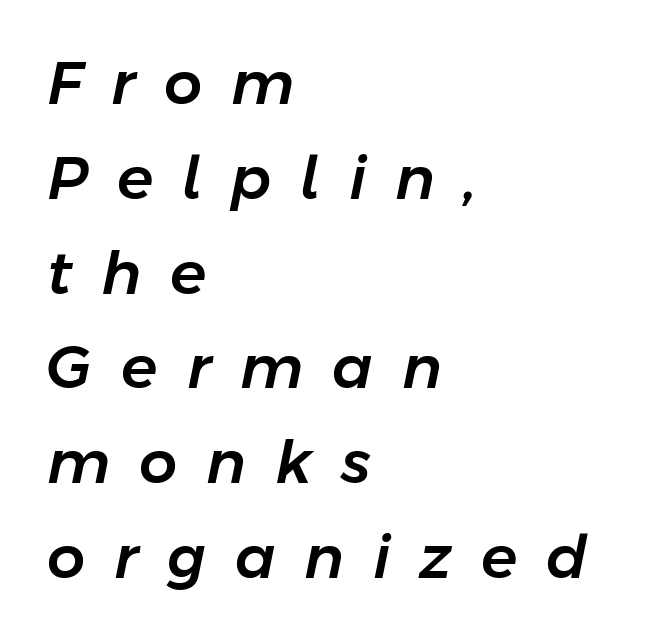
Q: Is the text italic (slanted)? A: Yes, it leans right by about 11 degrees.
Q: Is the text underlined? A: No.
Q: How is the paragraph aligned? A: Left-aligned.
Q: Is the spacing between letters normal or unusually wide? A: Unusually wide.
Q: Is the spacing between lines tight, normal or loose? A: Normal.
Q: Width (condensed, normal, or wide)? A: Normal.
Q: Stroke contrast? A: Low.
Q: x-height? A: Medium.
Q: Monospaced? A: No.
